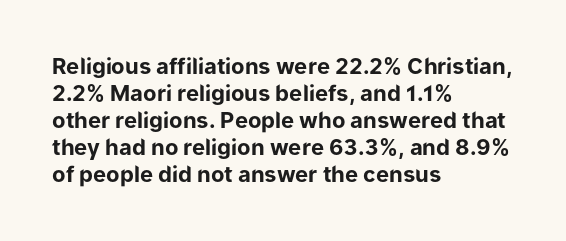
The setting favours the left margin, as ordinary paragraphs usually do. The strip under each line holds only bare page. Every letter is thick-stroked: bold, no question. In terms of posture, this sample is upright. Is the letter spacing exaggerated? No — it looks like the ordinary default.
